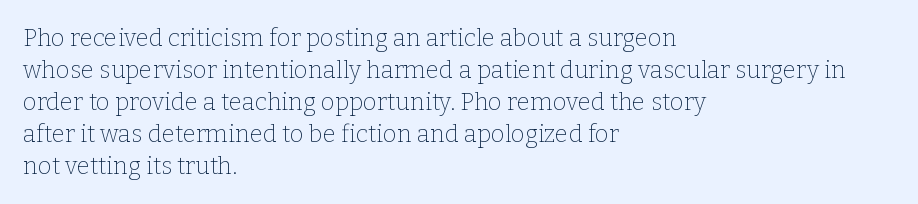
The image shows 24 px text type, upright; set left-aligned, normal line spacing (1.33x), normal letter spacing, not underlined.
